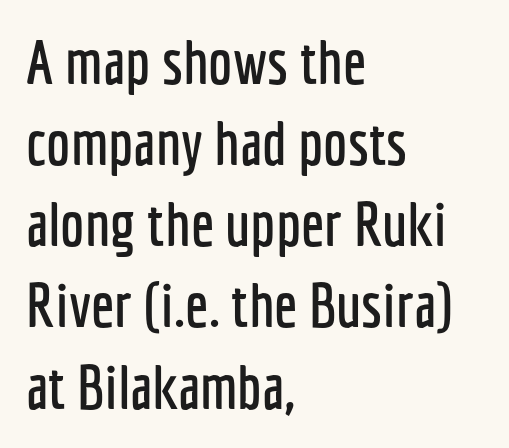
The image shows 61 px condensed sans-serif type, upright; set left-aligned, normal line spacing (1.33x), normal letter spacing, not underlined; low stroke contrast and a medium x-height.
